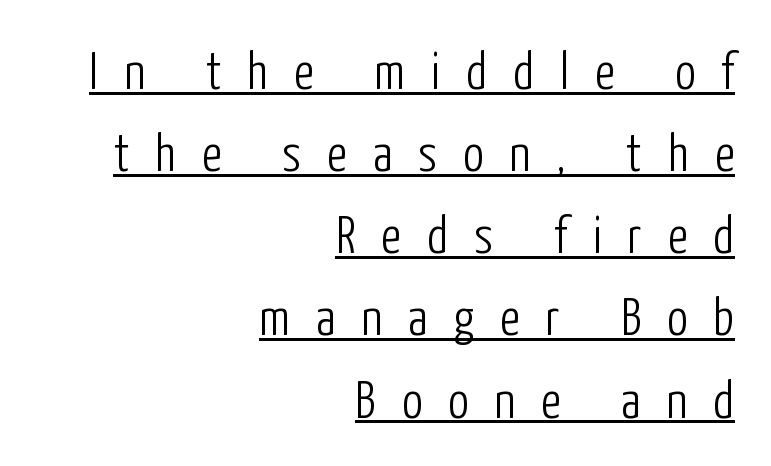
{"serif": "no", "italic": "no", "bold": "no", "weight": "light", "width": "condensed", "stroke_contrast": "low", "x_height": "medium", "monospaced": "no", "underline": "yes", "align": "right", "line_spacing": "normal", "line_spacing_ratio": 1.58, "letter_spacing": "wide", "letter_spacing_em": 0.5, "glyph_px": 52}
